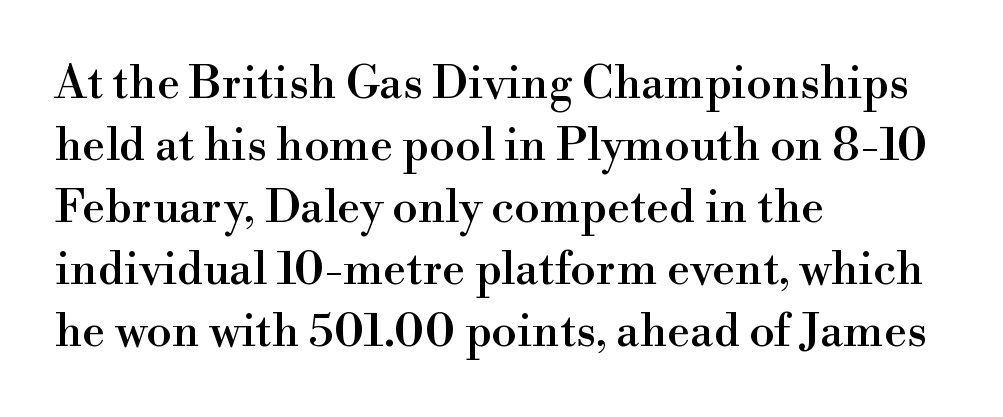
{"serif": "yes", "italic": "no", "width": "normal", "stroke_contrast": "high", "x_height": "small", "monospaced": "no", "underline": "no", "align": "left", "line_spacing": "normal", "line_spacing_ratio": 1.35, "letter_spacing": "normal", "letter_spacing_em": 0.0, "glyph_px": 46}
